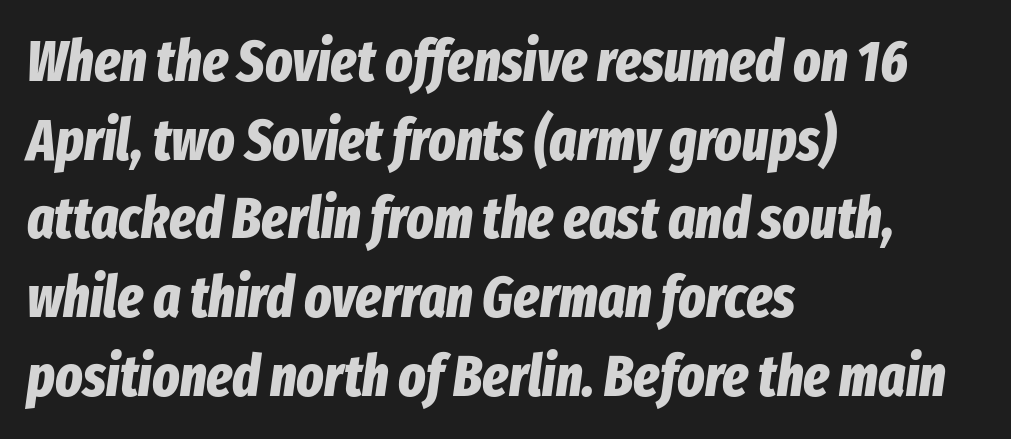
The image shows 57 px bold, condensed type, italic (leaning right); set left-aligned, normal line spacing (1.38x), normal letter spacing, not underlined; low stroke contrast and a medium x-height.
